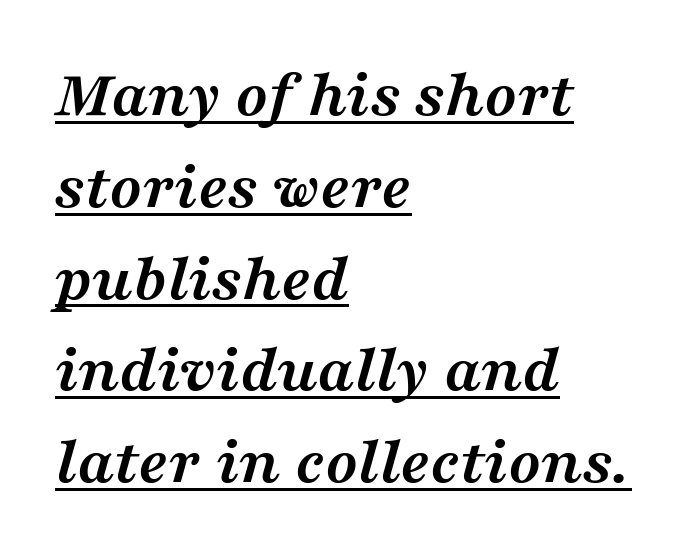
Q: Is the text bold? A: Yes.
Q: Is the text italic (slanted)? A: Yes, it leans right by about 16 degrees.
Q: Is the typeface a serif or a sans-serif typeface? A: Serif.
Q: Is the text underlined? A: Yes.
Q: How is the paragraph aligned? A: Left-aligned.
Q: Is the spacing between letters normal or unusually wide? A: Normal.
Q: Is the spacing between lines tight, normal or loose? A: Normal.
Q: Width (condensed, normal, or wide)? A: Wide.
Q: Stroke contrast? A: Medium.
Q: x-height? A: Medium.
Q: Monospaced? A: No.
